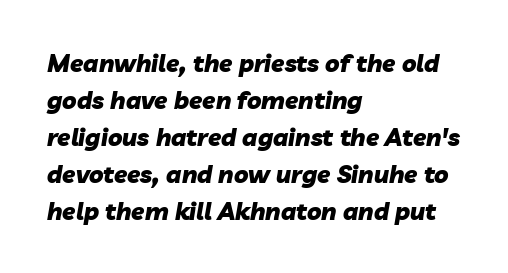
Q: Is the text bold? A: Yes.
Q: Is the text italic (slanted)? A: Yes, it leans right by about 10 degrees.
Q: Is the text underlined? A: No.
Q: How is the paragraph aligned? A: Left-aligned.
Q: Is the spacing between letters normal or unusually wide? A: Normal.
Q: Is the spacing between lines tight, normal or loose? A: Normal.
